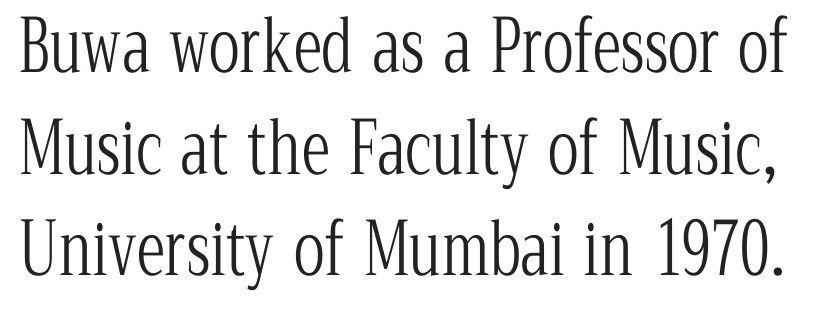
Q: Is the text bold? A: No.
Q: Is the text italic (slanted)? A: No, it is upright.
Q: Is the typeface a serif or a sans-serif typeface? A: Serif.
Q: Is the text underlined? A: No.
Q: Is the spacing between letters normal or unusually wide? A: Normal.
Q: Is the spacing between lines tight, normal or loose? A: Normal.
Q: Width (condensed, normal, or wide)? A: Condensed.
Q: Stroke contrast? A: Low.
Q: x-height? A: Medium.
Q: Monospaced? A: No.
